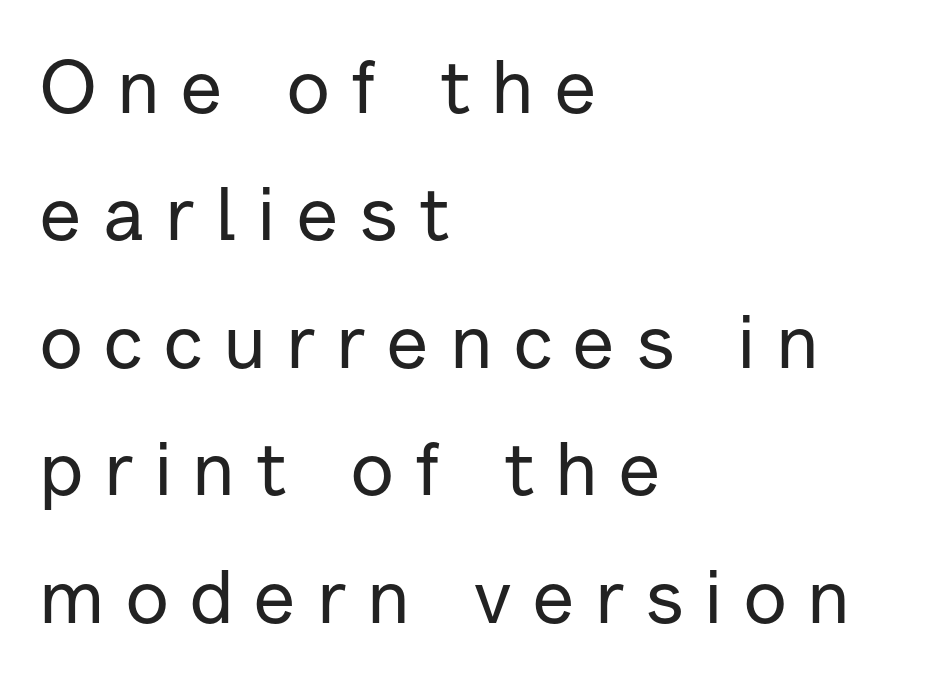
Descenders hang freely into open space. The face used here is a sans, in the tradition of grotesques and geometrics. Letter spacing: wide. The rendering uses a moderate line-height, typical for paragraphs. The letters advance in unequal steps, a hallmark of proportional type.
